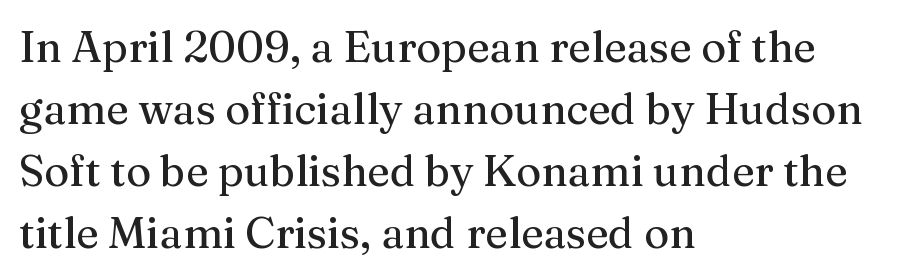
It's the straight-up-and-down kind of type. Reading down the column, the eye jumps a familiar distance to each next line. Underline: absent. There is no visible air inserted between adjacent glyphs. The rag falls on the right side of this text block.
